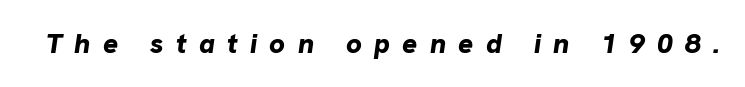
Plenty of ink on the page — the face is bold. Do the characters align in a grid? No, the font is proportional. Designer's note — italics engaged. Students, note that the glyphs here are deliberately spaced far apart. Underline: absent.
